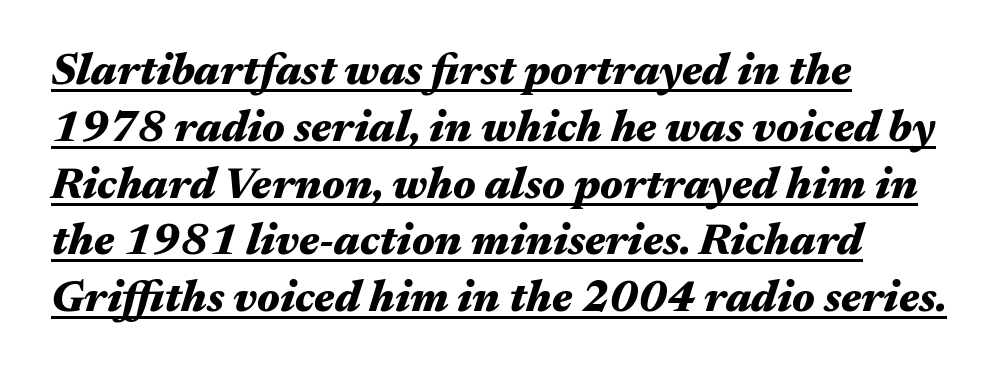
Q: Is the text bold? A: Yes.
Q: Is the text italic (slanted)? A: Yes, it leans right by about 17 degrees.
Q: Is the text underlined? A: Yes.
Q: How is the paragraph aligned? A: Left-aligned.
Q: Is the spacing between letters normal or unusually wide? A: Normal.
Q: Is the spacing between lines tight, normal or loose? A: Normal.
Q: Width (condensed, normal, or wide)? A: Wide.
Q: Stroke contrast? A: Medium.
Q: x-height? A: Medium.
Q: Monospaced? A: No.
